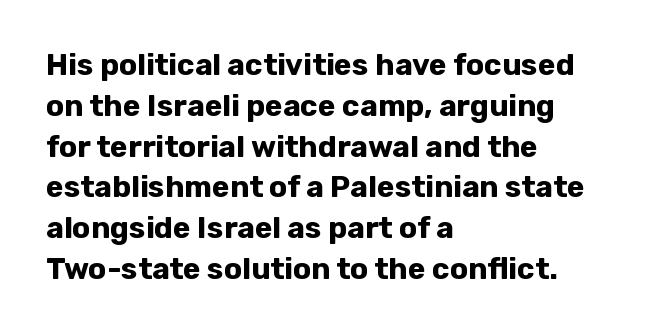
Default kerning and tracking; the words read as compact shapes. You could not count columns in this text — the font is proportionally spaced. The type sits square on the baseline with zero lean. Notice how descenders clear the ascenders below comfortably — that's standard leading.
